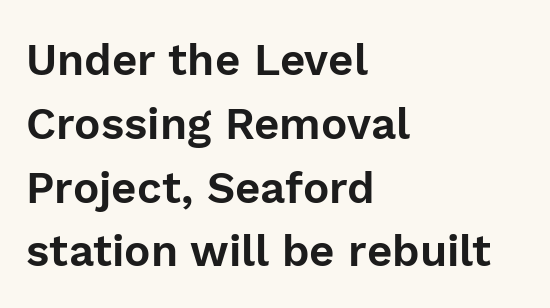
{"serif": "no", "italic": "no", "width": "normal", "stroke_contrast": "low", "x_height": "medium", "monospaced": "no", "underline": "no", "align": "left", "line_spacing": "normal", "line_spacing_ratio": 1.45, "letter_spacing": "normal", "letter_spacing_em": 0.0, "glyph_px": 44}
